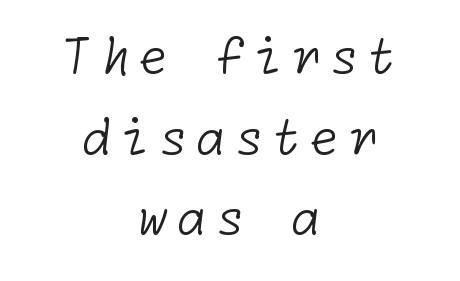
Has an underline been added? It has not. The type family on display is of the sans-serif kind. On a weight scale, this lands at 450 or below. The whitespace from short lines is split evenly between both sides.
